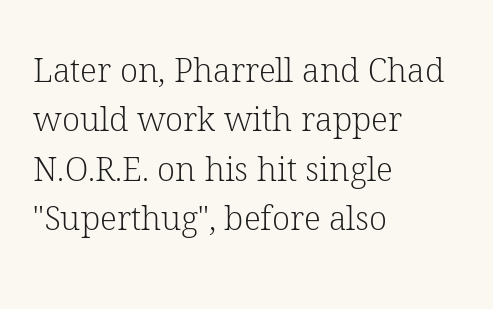
Each letter's strokes conclude with small projecting serifs. Varying glyph widths throughout — classic text-font behaviour. The type sits square on the baseline with zero lean. If you measured baseline to baseline, you'd find a middling distance.
